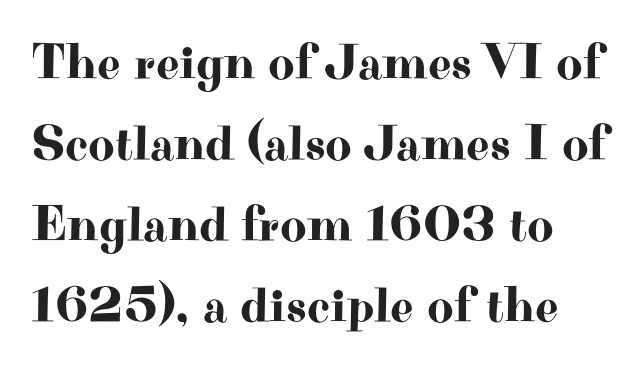
Q: Is the text italic (slanted)? A: No, it is upright.
Q: Is the typeface a serif or a sans-serif typeface? A: Serif.
Q: Is the text underlined? A: No.
Q: Is the spacing between letters normal or unusually wide? A: Normal.
Q: Is the spacing between lines tight, normal or loose? A: Normal.
Q: Width (condensed, normal, or wide)? A: Wide.
Q: Stroke contrast? A: High.
Q: x-height? A: Small.
Q: Monospaced? A: No.
